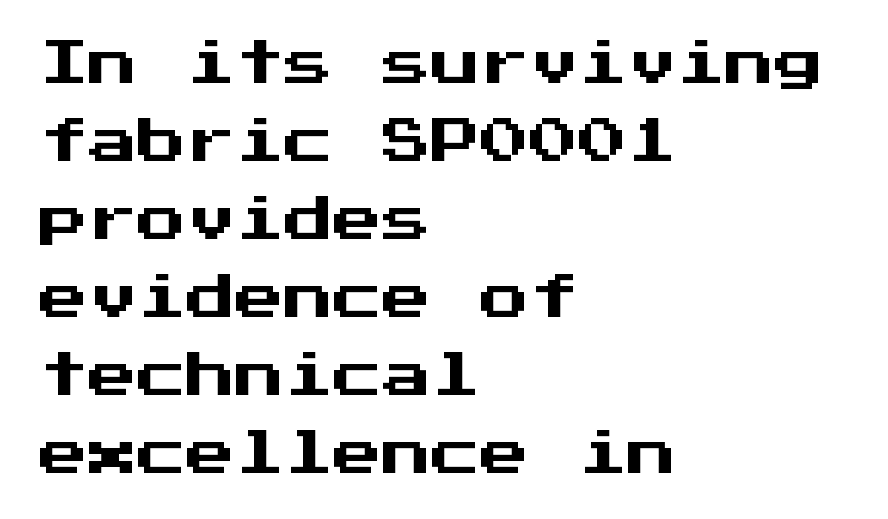
{"serif": "no", "italic": "no", "width": "normal", "stroke_contrast": "medium", "x_height": "medium", "monospaced": "yes", "underline": "no", "align": "left", "line_spacing": "normal", "line_spacing_ratio": 1.59, "letter_spacing": "normal", "letter_spacing_em": 0.0, "glyph_px": 49}
